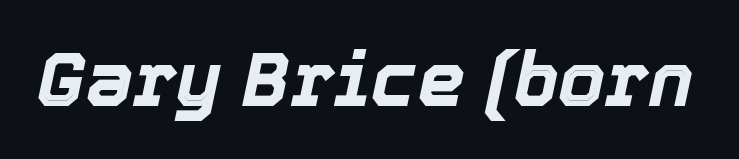
Q: Is the text bold? A: Yes.
Q: Is the text italic (slanted)? A: Yes, it leans right by about 12 degrees.
Q: Is the text underlined? A: No.
Q: Is the spacing between letters normal or unusually wide? A: Normal.
Q: Width (condensed, normal, or wide)? A: Normal.
Q: x-height? A: Medium.
Q: Monospaced? A: No.
